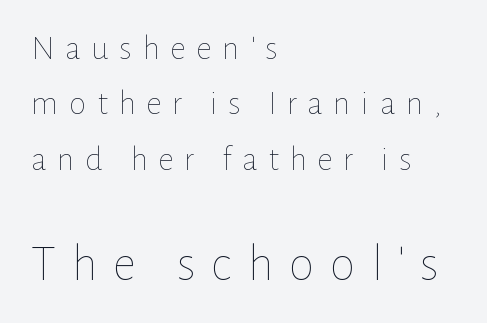
What's the leading like? Ordinary, nothing unusual. The gaps between neighbouring characters are conspicuously large. Does the copy run flush right? No — it runs flush left. The face looks like a standard text weight, possibly lighter. A bare baseline throughout the passage. A roman cut, with each character standing at attention.
